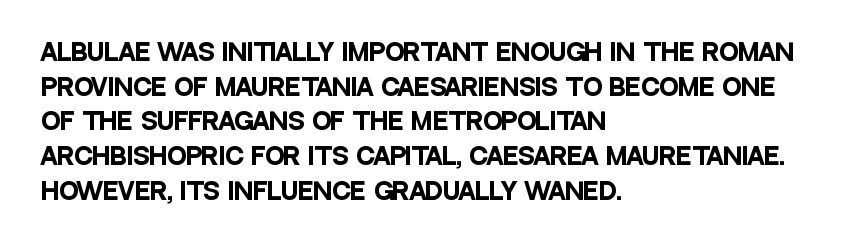
Every stem runs plumb, perpendicular to the baseline. The typesetting leans heavy: a genuine bold. Anything drawn beneath the words? Only blank space. The paragraph shown leans on its left margin. In terms of letterspacing, this is plain default setting. The space between consecutive lines is moderate.
